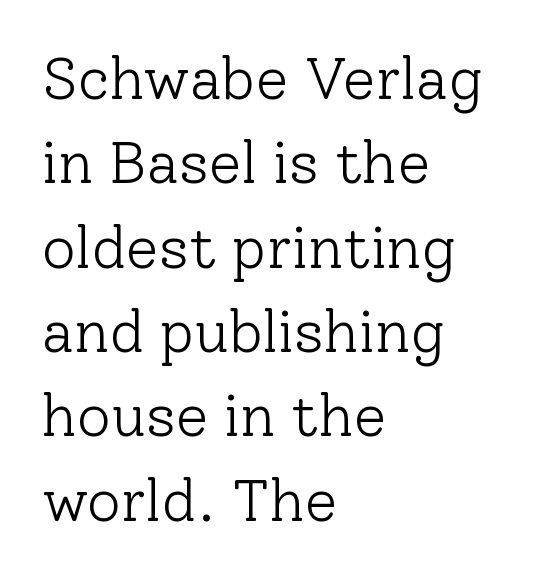
Q: Is the text bold? A: No.
Q: Is the text italic (slanted)? A: No, it is upright.
Q: Is the typeface a serif or a sans-serif typeface? A: Serif.
Q: Is the text underlined? A: No.
Q: How is the paragraph aligned? A: Left-aligned.
Q: Is the spacing between letters normal or unusually wide? A: Normal.
Q: Is the spacing between lines tight, normal or loose? A: Normal.
Q: Width (condensed, normal, or wide)? A: Normal.
Q: Stroke contrast? A: Low.
Q: x-height? A: Medium.
Q: Monospaced? A: No.
